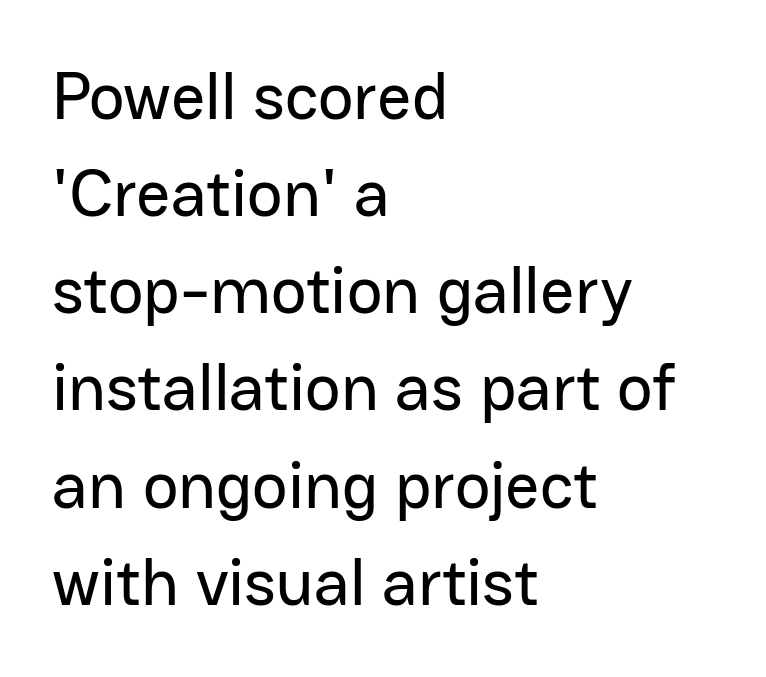
The image shows 67 px sans-serif type, upright; set left-aligned, normal line spacing (1.45x), normal letter spacing, not underlined; low stroke contrast and a medium x-height.
